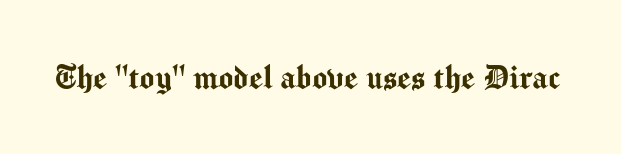
The image shows 39 px sans-serif type, upright; set normal letter spacing, not underlined; medium stroke contrast and a medium x-height.
